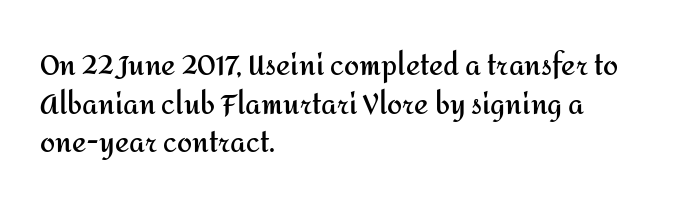
The image shows 27 px bold type, upright; set left-aligned, normal line spacing (1.43x), normal letter spacing, not underlined.
